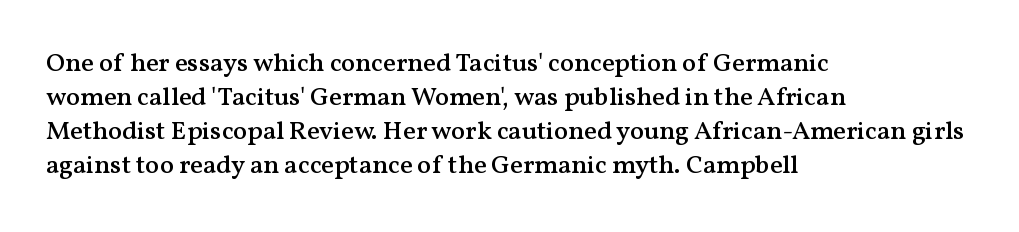
Each line starts at the same left margin while the right side varies. Short note: letters normally spaced. The passage shown is semibold, sitting just below true bold. Every stem runs plumb, perpendicular to the baseline.
